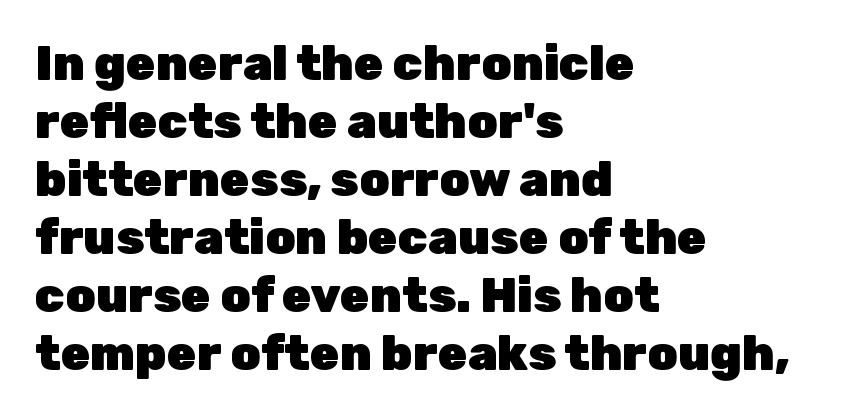
{"serif": "no", "italic": "no", "bold": "yes", "weight": "heavy", "width": "normal", "stroke_contrast": "low", "x_height": "medium", "monospaced": "no", "underline": "no", "align": "left", "line_spacing_ratio": 1.21, "letter_spacing": "normal", "letter_spacing_em": 0.0, "glyph_px": 48}
